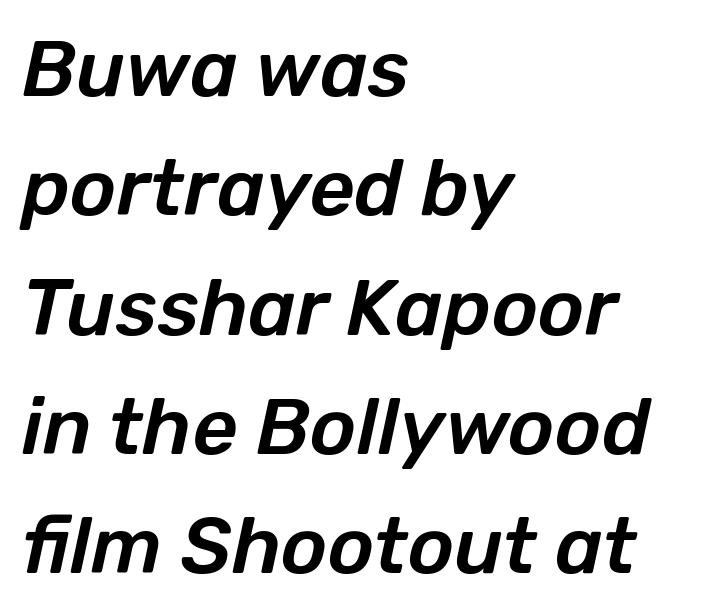
Q: Is the text italic (slanted)? A: Yes, it leans right by about 12 degrees.
Q: Is the text underlined? A: No.
Q: How is the paragraph aligned? A: Left-aligned.
Q: Is the spacing between letters normal or unusually wide? A: Normal.
Q: Is the spacing between lines tight, normal or loose? A: Normal.
Q: Width (condensed, normal, or wide)? A: Normal.
Q: Stroke contrast? A: Low.
Q: x-height? A: Medium.
Q: Monospaced? A: No.
